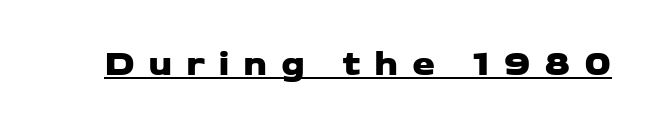
The image shows 37 px wide sans-serif type; set unusually wide letter spacing (+0.36 em), underlined; low stroke contrast and a medium x-height.
